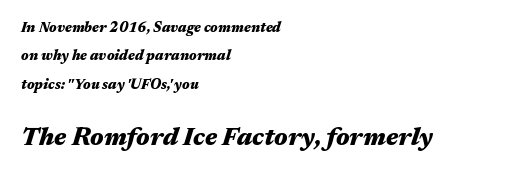
{"italic": "yes", "lean": "right", "slant_degrees": 17, "bold": "yes", "underline": "no", "align": "left", "line_spacing": "loose", "line_spacing_ratio": 2.02, "letter_spacing": "normal", "letter_spacing_em": 0.0, "larger_block": "second", "size_ratio": 1.79, "glyph_px": 25}
